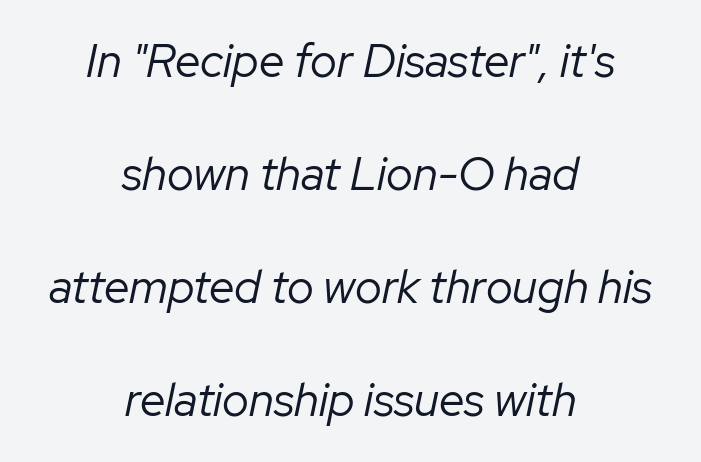
Q: Is the text bold? A: No.
Q: Is the text italic (slanted)? A: Yes, it leans right by about 12 degrees.
Q: Is the text underlined? A: No.
Q: How is the paragraph aligned? A: Centered.
Q: Is the spacing between letters normal or unusually wide? A: Normal.
Q: Is the spacing between lines tight, normal or loose? A: Loose.
Q: Width (condensed, normal, or wide)? A: Normal.
Q: Stroke contrast? A: Low.
Q: x-height? A: Medium.
Q: Monospaced? A: No.
